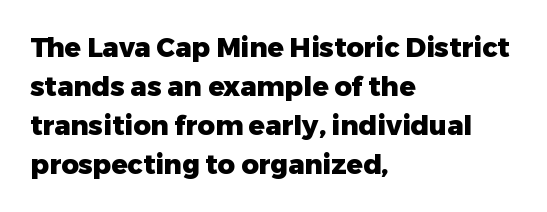
The image shows 27 px bold type, upright; set left-aligned, normal line spacing (1.45x), normal letter spacing, not underlined.
